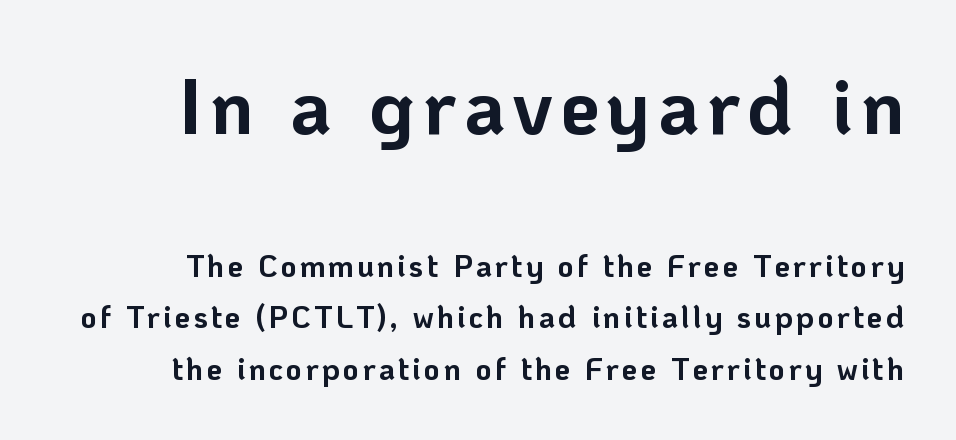
The image shows 78 px bold sans-serif type, upright; set normal line spacing (1.66x), not underlined; the first (top) block is 2.52x larger; low stroke contrast and a medium x-height.
